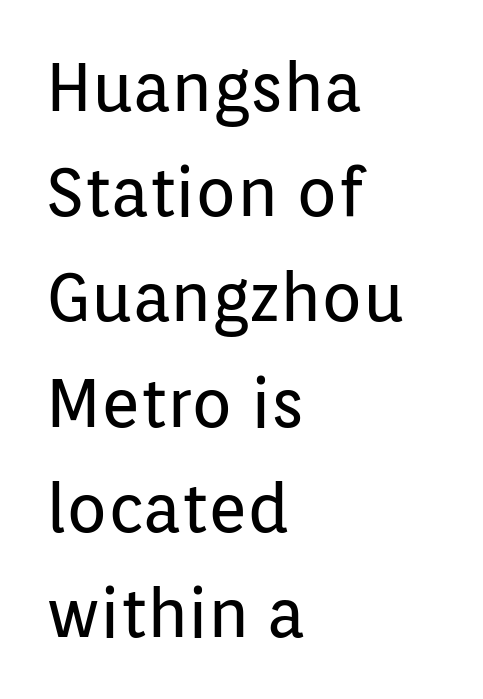
The cut favours lightness, reaching ordinary text weight at its darkest. This sample keeps an unexceptional amount of space between lines. The setting favours the left margin, as ordinary paragraphs usually do. Character widths vary here, with narrow letters taking less room than wide ones.
